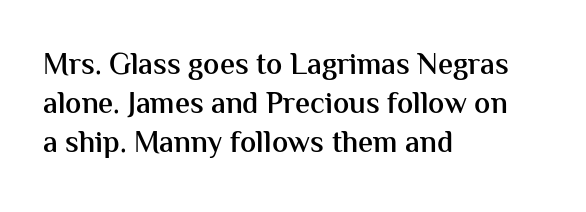
The image shows 30 px semibold sans-serif type, upright; set left-aligned, normal line spacing (1.3x), normal letter spacing, not underlined; medium stroke contrast and a medium x-height.
